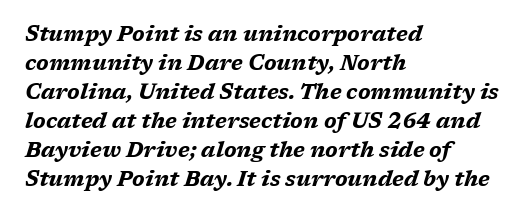
The passage shown has conventional tracking throughout. Rendered with sloped, italic letterforms. No word sits above an underline. In CSS terms this would be text-align: left. The passage shown stacks its lines at a standard gap. Chunky letters — that's bold for sure.
